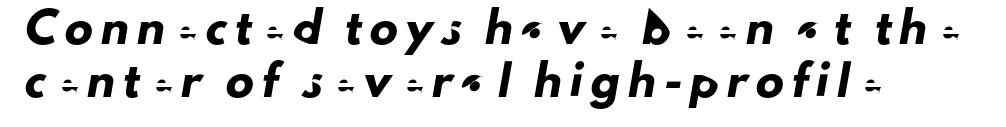
{"serif": "no", "width": "normal", "stroke_contrast": "low", "x_height": "small", "monospaced": "no", "underline": "no", "align": "left", "line_spacing_ratio": 1.89, "letter_spacing": "wide", "letter_spacing_em": 0.29, "glyph_px": 28}
